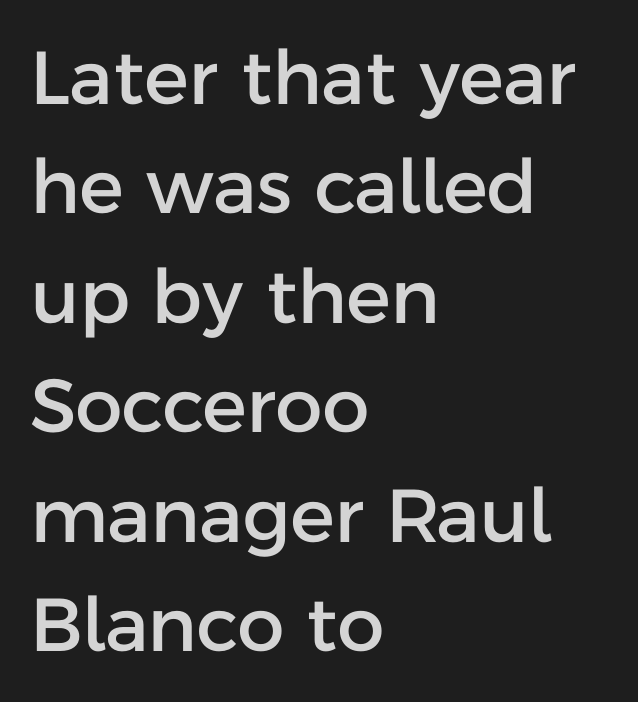
{"serif": "no", "italic": "no", "width": "normal", "stroke_contrast": "low", "x_height": "medium", "monospaced": "no", "underline": "no", "align": "left", "line_spacing": "normal", "line_spacing_ratio": 1.46, "letter_spacing": "normal", "letter_spacing_em": 0.0, "glyph_px": 75}
